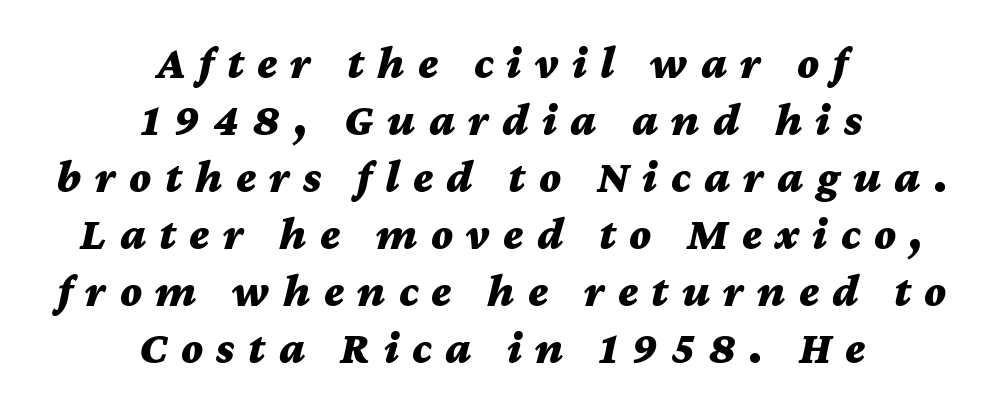
The paragraph shown floats in the horizontal middle. You could only call the tracking loose — the letters float apart. Each letter keeps its own natural width here, so spacing adapts to shape. Notice how the stems are inclined rather than vertical — that's the hallmark of italics.
